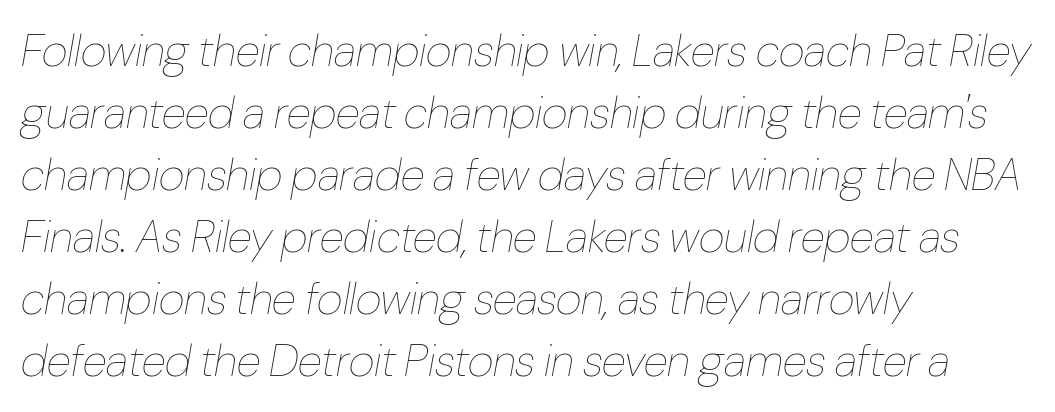
These lines sit exactly where default settings would place them. The face used here is rendered with its standard letterfit. Stem width sits at or under what a default text font uses. The face used here is proportionally spaced, like ordinary book or web type. A typesetter would mark this as italic. The strip under each line holds only bare page.
